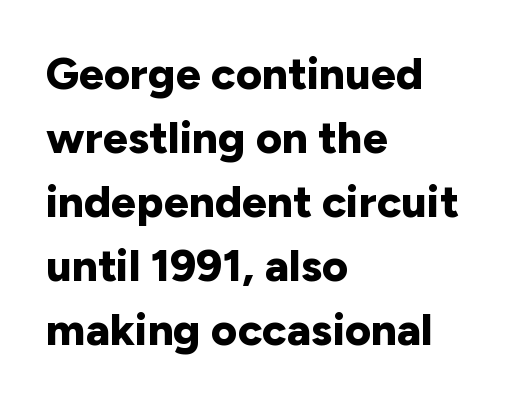
{"serif": "no", "italic": "no", "bold": "yes", "weight": "bold", "width": "normal", "stroke_contrast": "low", "x_height": "medium", "monospaced": "no", "underline": "no", "align": "left", "line_spacing": "normal", "line_spacing_ratio": 1.42, "letter_spacing": "normal", "letter_spacing_em": 0.0, "glyph_px": 45}
